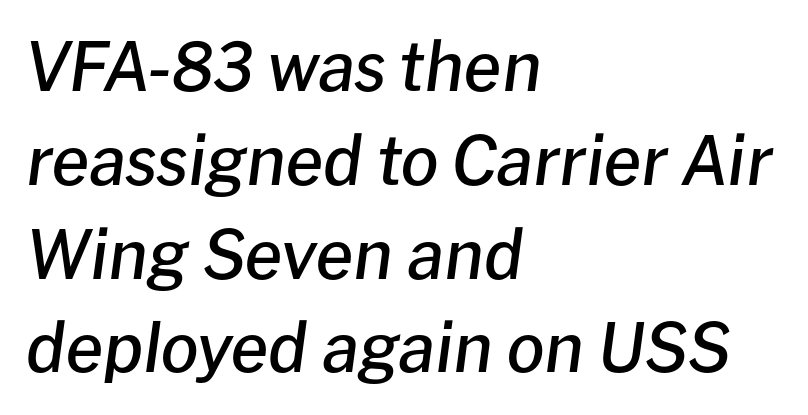
Q: Is the text bold? A: Semi-bold.
Q: Is the text italic (slanted)? A: Yes, it leans right by about 8 degrees.
Q: Is the text underlined? A: No.
Q: How is the paragraph aligned? A: Left-aligned.
Q: Is the spacing between letters normal or unusually wide? A: Normal.
Q: Is the spacing between lines tight, normal or loose? A: Normal.
Q: Width (condensed, normal, or wide)? A: Normal.
Q: Stroke contrast? A: Low.
Q: x-height? A: Medium.
Q: Monospaced? A: No.
